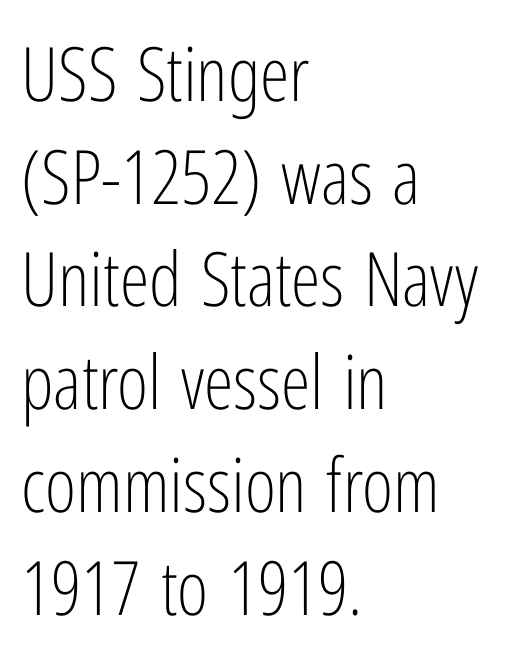
Q: Is the text bold? A: No.
Q: Is the text italic (slanted)? A: No, it is upright.
Q: Is the typeface a serif or a sans-serif typeface? A: Sans-serif.
Q: Is the text underlined? A: No.
Q: How is the paragraph aligned? A: Left-aligned.
Q: Is the spacing between letters normal or unusually wide? A: Normal.
Q: Is the spacing between lines tight, normal or loose? A: Normal.
Q: Width (condensed, normal, or wide)? A: Condensed.
Q: Stroke contrast? A: Low.
Q: x-height? A: Medium.
Q: Monospaced? A: No.
